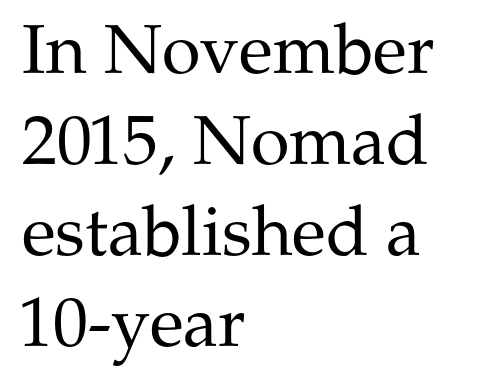
{"serif": "yes", "italic": "no", "bold": "no", "weight": "regular", "width": "normal", "stroke_contrast": "medium", "x_height": "medium", "monospaced": "no", "underline": "no", "align": "left", "line_spacing": "normal", "line_spacing_ratio": 1.3, "letter_spacing": "normal", "letter_spacing_em": 0.0, "glyph_px": 70}
